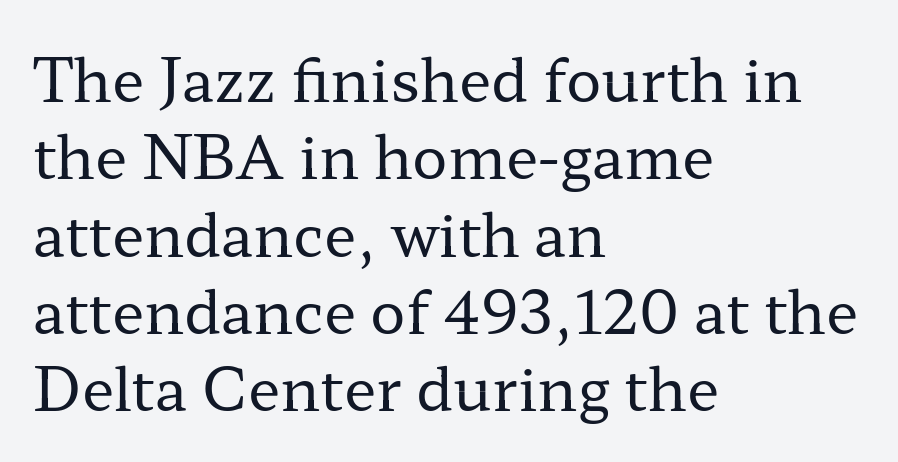
The image shows 59 px regular-weight, wide serif type, upright; set left-aligned, normal line spacing (1.31x), normal letter spacing, not underlined; low stroke contrast and a medium x-height.
